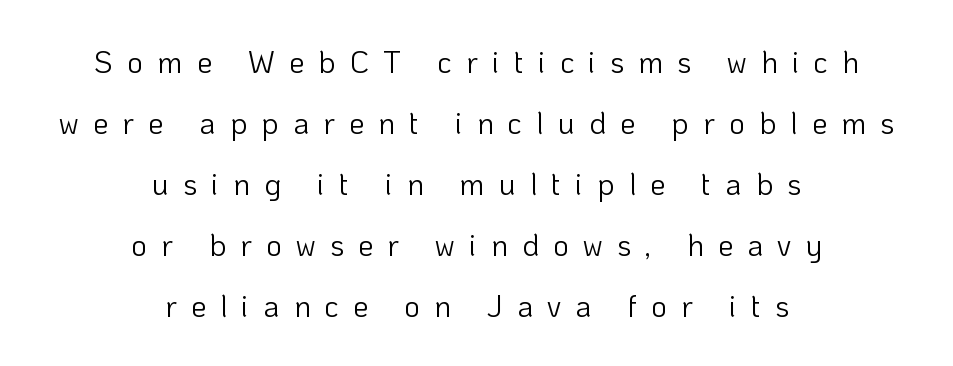
{"serif": "no", "italic": "no", "bold": "no", "weight": "light", "width": "normal", "stroke_contrast": "low", "x_height": "medium", "monospaced": "no", "underline": "no", "align": "center", "line_spacing": "loose", "line_spacing_ratio": 2.03, "letter_spacing": "wide", "letter_spacing_em": 0.48, "glyph_px": 30}
